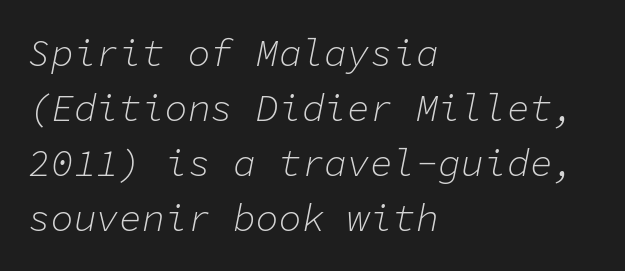
Is the type slanted? Yes — the strokes lean at a clear angle. Unmarked baselines from the first word to the last. No heavy texture on the line: the type isn't bold. Characters follow at the spacing the type designer built in. One-word summary of the alignment: left.
